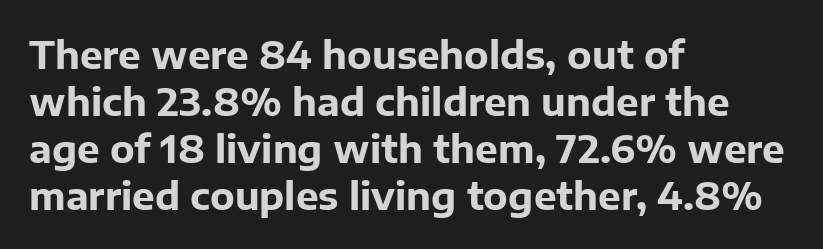
The image shows 38 px bold sans-serif type, upright; set left-aligned, line spacing 1.24x, normal letter spacing, not underlined; low stroke contrast and a medium x-height.
